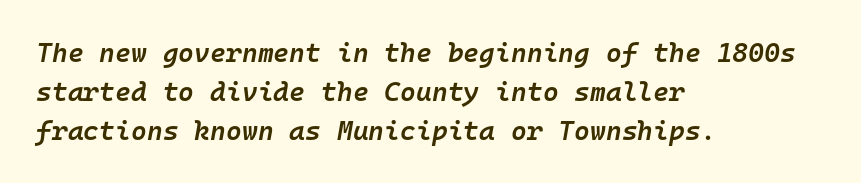
Q: Is the text bold? A: Semi-bold.
Q: Is the text italic (slanted)? A: Yes, it leans right by about 10 degrees.
Q: Is the text underlined? A: No.
Q: How is the paragraph aligned? A: Left-aligned.
Q: Is the spacing between letters normal or unusually wide? A: Normal.
Q: Is the spacing between lines tight, normal or loose? A: Normal.
